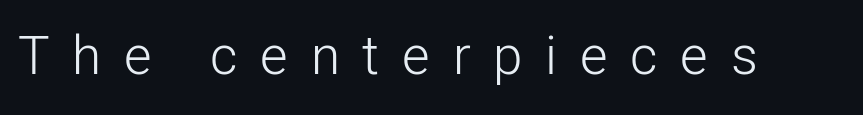
Q: Is the text bold? A: No.
Q: Is the text italic (slanted)? A: No, it is upright.
Q: Is the typeface a serif or a sans-serif typeface? A: Sans-serif.
Q: Is the text underlined? A: No.
Q: Is the spacing between letters normal or unusually wide? A: Unusually wide.
Q: Width (condensed, normal, or wide)? A: Normal.
Q: Stroke contrast? A: Low.
Q: x-height? A: Medium.
Q: Monospaced? A: No.
